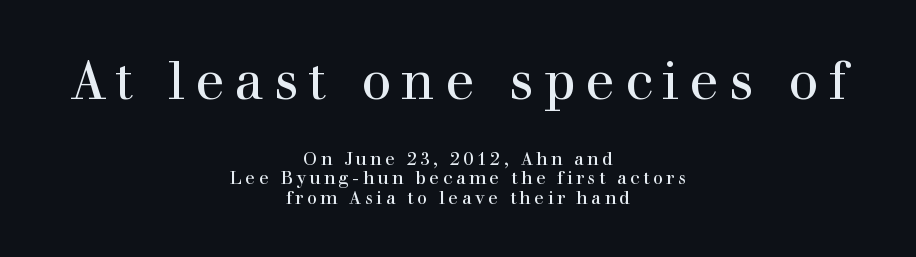
{"serif": "yes", "italic": "no", "bold": "no", "weight": "regular", "width": "normal", "stroke_contrast": "high", "x_height": "medium", "monospaced": "no", "underline": "no", "align": "center", "line_spacing": "tight", "line_spacing_ratio": 1.07, "larger_block": "first", "size_ratio": 2.94, "glyph_px": 53}
